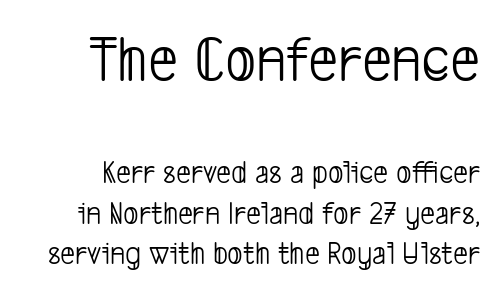
Think of a printed novel: that variable character pitch is what you see here. The horizontal fit of the characters is conventional and even. This layout puts the oversized block above and the modest block below. Check where the strokes stop: nothing finishes them off — pure sans. Line endings align vertically; line beginnings do not. This reads as an unemphasized weight, regular at the heaviest.
